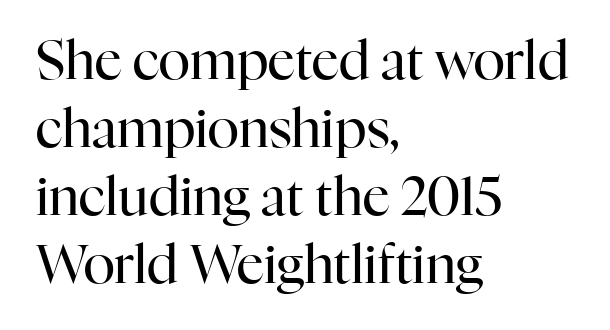
Regarding leading, the lines here are spaced in the standard way. Is this a fixed-width face? No — the glyphs have proportional, varying widths. Descenders hang freely into open space. The ragged edge is on the right, which tells us the setting is flush left.
